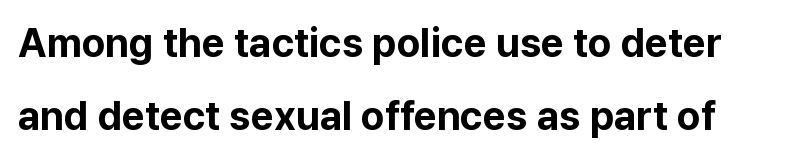
{"serif": "no", "italic": "no", "bold": "yes", "weight": "bold", "width": "normal", "stroke_contrast": "low", "x_height": "medium", "monospaced": "no", "underline": "no", "line_spacing_ratio": 1.82, "letter_spacing": "normal", "letter_spacing_em": 0.0, "glyph_px": 40}
